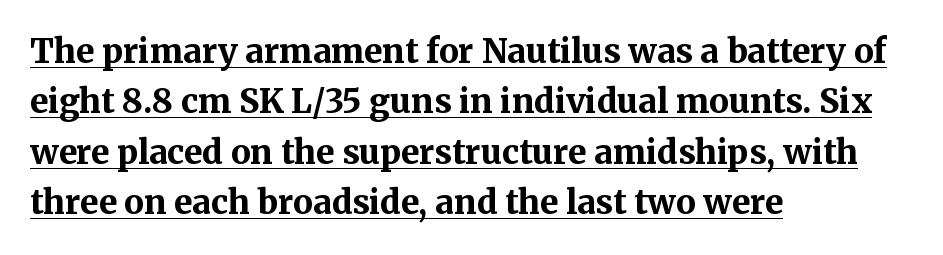
The paragraph shown leans on its left margin. Is there much room between lines? A standard amount, neither cramped nor airy. The passage shown is typed in a proportional face where columns would drift. Characters follow at the spacing the type designer built in. Style check: upright.
